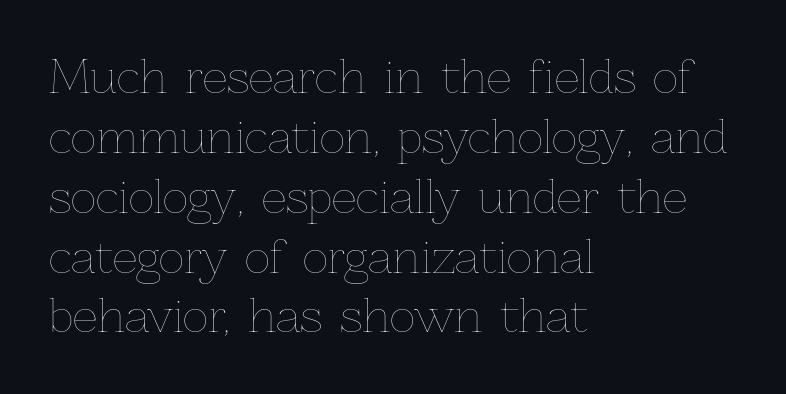
The type is set solid horizontally, with unmodified tracking. Clear beneath every line of the passage. Counters stay open thanks to moderate or lighter strokes. You can tell it's not italic because the verticals are truly vertical. Varying glyph widths throughout — classic text-font behaviour.
